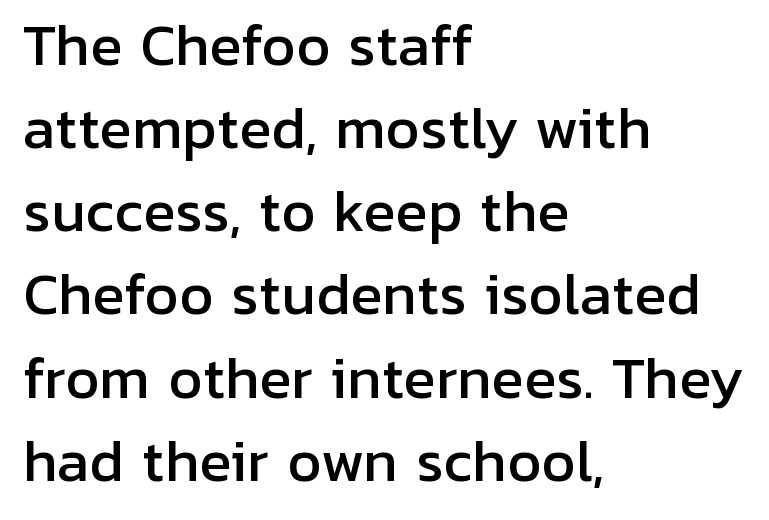
The image shows 54 px sans-serif type, upright; set left-aligned, normal line spacing (1.54x), normal letter spacing, not underlined; low stroke contrast and a medium x-height.
